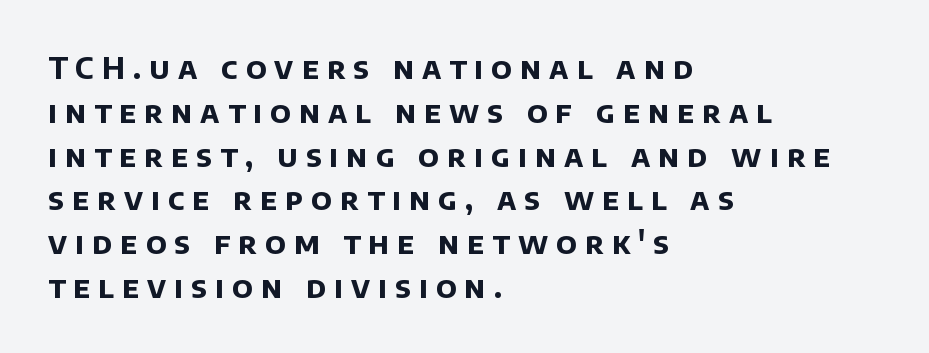
Q: Is the text bold? A: Yes.
Q: Is the typeface a serif or a sans-serif typeface? A: Sans-serif.
Q: Is the text underlined? A: No.
Q: How is the paragraph aligned? A: Left-aligned.
Q: Is the spacing between letters normal or unusually wide? A: Unusually wide.
Q: Is the spacing between lines tight, normal or loose? A: Normal.
Q: Width (condensed, normal, or wide)? A: Normal.
Q: Stroke contrast? A: Low.
Q: x-height? A: Large.
Q: Monospaced? A: No.
